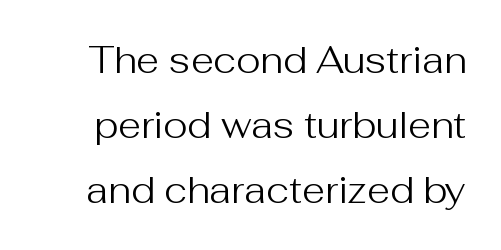
Q: Is the text bold? A: No.
Q: Is the text italic (slanted)? A: No, it is upright.
Q: Is the typeface a serif or a sans-serif typeface? A: Sans-serif.
Q: Is the text underlined? A: No.
Q: Is the spacing between letters normal or unusually wide? A: Normal.
Q: Width (condensed, normal, or wide)? A: Normal.
Q: Stroke contrast? A: Medium.
Q: x-height? A: Medium.
Q: Monospaced? A: No.
